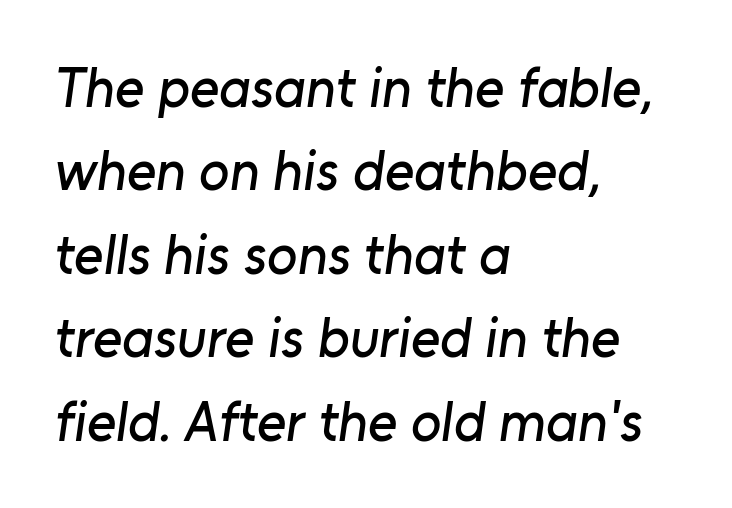
{"serif": "no", "width": "normal", "stroke_contrast": "low", "x_height": "medium", "monospaced": "no", "underline": "no", "align": "left", "line_spacing": "normal", "line_spacing_ratio": 1.49, "letter_spacing": "normal", "letter_spacing_em": 0.0, "glyph_px": 56}
